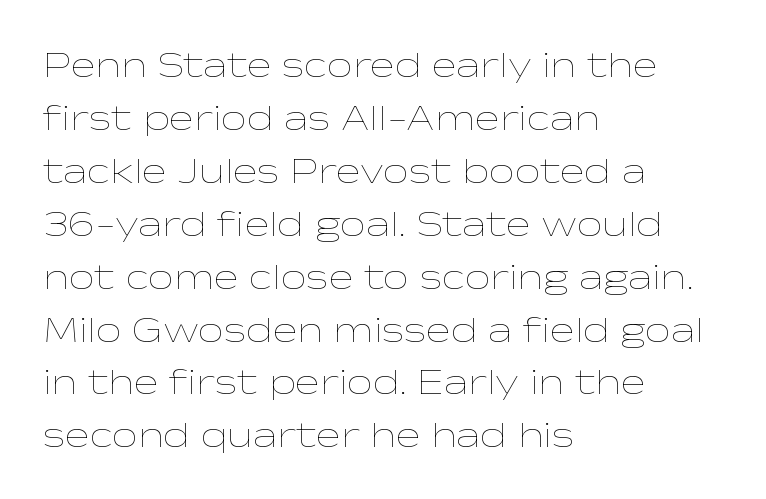
{"italic": "no", "bold": "no", "weight": "thin", "width": "wide", "stroke_contrast": "low", "x_height": "medium", "monospaced": "no", "underline": "no", "align": "left", "line_spacing": "normal", "line_spacing_ratio": 1.43, "letter_spacing": "normal", "letter_spacing_em": 0.0, "glyph_px": 37}
